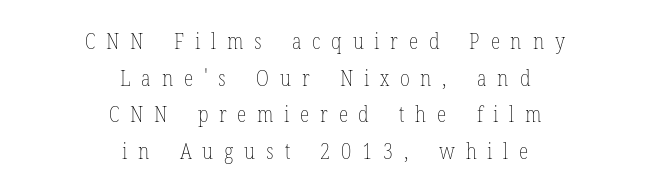
Q: Is the text bold? A: No.
Q: Is the text italic (slanted)? A: No, it is upright.
Q: Is the text underlined? A: No.
Q: How is the paragraph aligned? A: Centered.
Q: Is the spacing between letters normal or unusually wide? A: Unusually wide.
Q: Is the spacing between lines tight, normal or loose? A: Normal.
